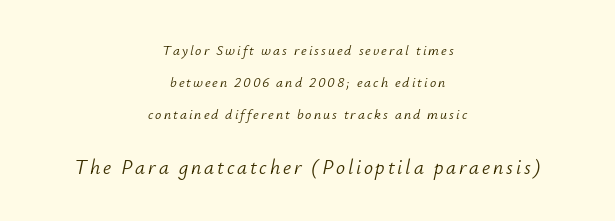
Q: Is the text bold? A: No.
Q: Is the text italic (slanted)? A: Yes, it leans right by about 12 degrees.
Q: Is the text underlined? A: No.
Q: How is the paragraph aligned? A: Centered.
Q: Is the spacing between lines tight, normal or loose? A: Loose.
Q: Which block of text is set in a larger size, the first (top) or the second (bottom)? A: The second (bottom) one.
